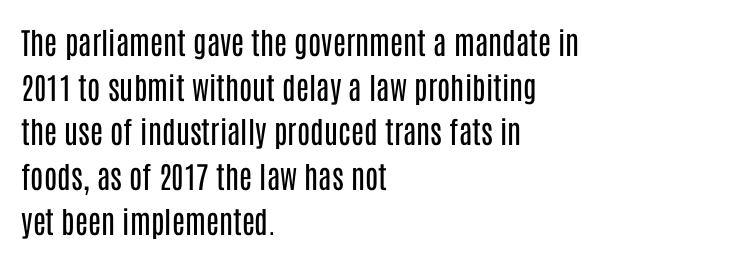
{"serif": "no", "italic": "no", "bold": "no", "weight": "regular", "width": "condensed", "stroke_contrast": "low", "x_height": "large", "monospaced": "no", "underline": "no", "align": "left", "line_spacing": "normal", "line_spacing_ratio": 1.49, "letter_spacing": "normal", "letter_spacing_em": 0.0, "glyph_px": 30}
